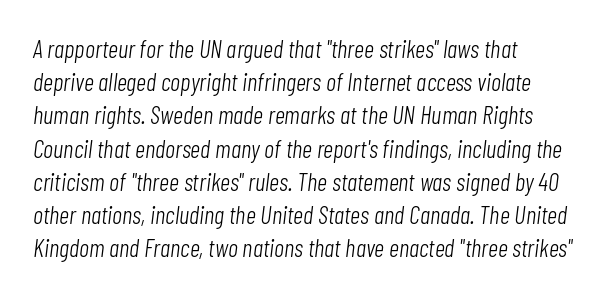
The image shows 25 px text type, italic (leaning right); set left-aligned, normal line spacing (1.33x), normal letter spacing, not underlined.
